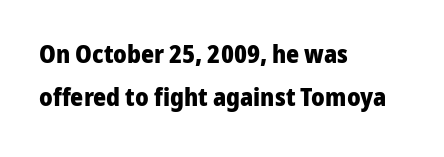
Q: Is the text bold? A: Yes.
Q: Is the text italic (slanted)? A: No, it is upright.
Q: Is the text underlined? A: No.
Q: How is the paragraph aligned? A: Left-aligned.
Q: Is the spacing between letters normal or unusually wide? A: Normal.
